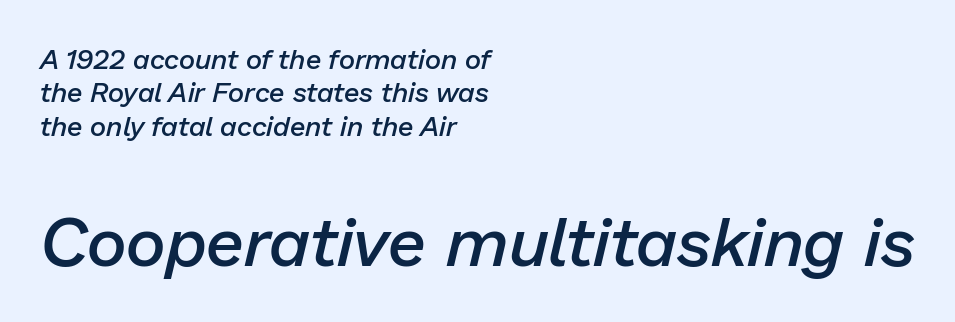
{"italic": "yes", "lean": "right", "slant_degrees": 13, "bold": "semi", "weight": "semibold", "width": "normal", "stroke_contrast": "low", "x_height": "medium", "monospaced": "no", "underline": "no", "align": "left", "line_spacing_ratio": 1.19, "letter_spacing": "normal", "letter_spacing_em": 0.0, "larger_block": "second", "size_ratio": 2.46, "glyph_px": 69}
